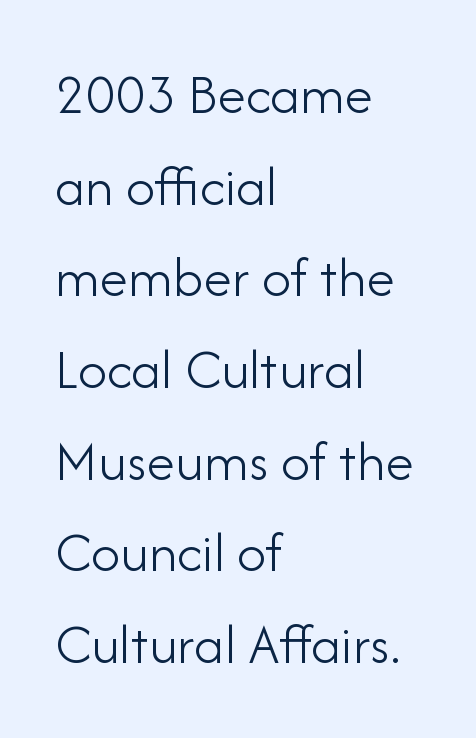
This is roman type, the default non-slanted kind. The letters sit at their default tracking, neither squeezed nor spread. Stem width sits at or under what a default text font uses. The block of text has a typical density, with ordinary space between rows.
